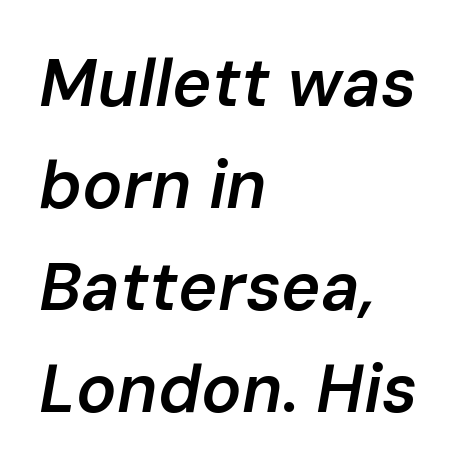
The image shows 67 px semibold type, italic (leaning right); set left-aligned, normal line spacing (1.52x), normal letter spacing, not underlined; low stroke contrast and a medium x-height.
